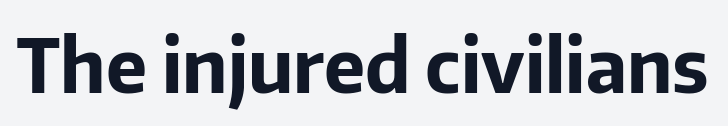
Each letter keeps its own natural width here, so spacing adapts to shape. The font's upright variant was chosen for this text. Grotesque or geometric, the face here clearly has no serifs. The font is running at its bold setting. Honestly, the letter spacing is just normal — you wouldn't notice it.
